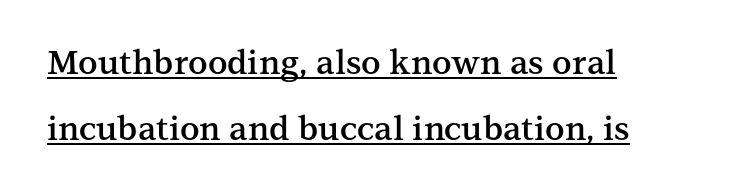
Posture: vertical. Nothing unusual about the tracking: characters are spaced as the font intends. Stroke thickness is moderately raised; the sample reads as semibold. Stroke terminals: seriffed. The paragraph has a hard left edge and a soft right edge. Is this a fixed-width face? No — the glyphs have proportional, varying widths.
